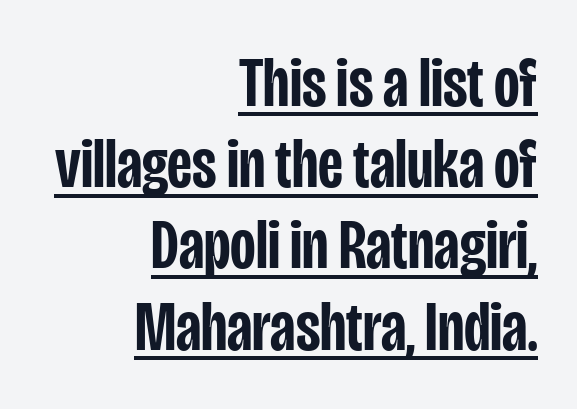
This is sans-serif lettering, the kind often seen on screens and signage. Vertical strokes here are truly vertical. Is the block centered? No — it sits flush against the right margin. The face used here is proportionally spaced, like ordinary book or web type. Strokes here are thickened, but only to semibold level. Glyph-to-glyph distance matches everyday printed text.
